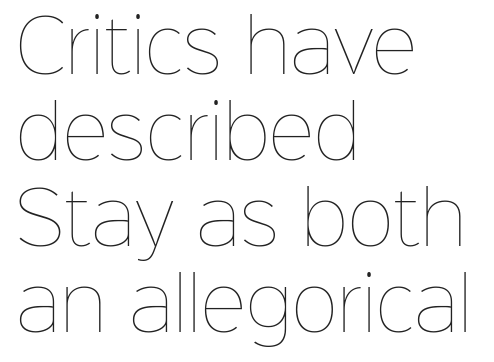
Q: Is the text bold? A: No.
Q: Is the text italic (slanted)? A: No, it is upright.
Q: Is the text underlined? A: No.
Q: How is the paragraph aligned? A: Left-aligned.
Q: Is the spacing between letters normal or unusually wide? A: Normal.
Q: Width (condensed, normal, or wide)? A: Normal.
Q: Stroke contrast? A: Low.
Q: x-height? A: Medium.
Q: Monospaced? A: No.
